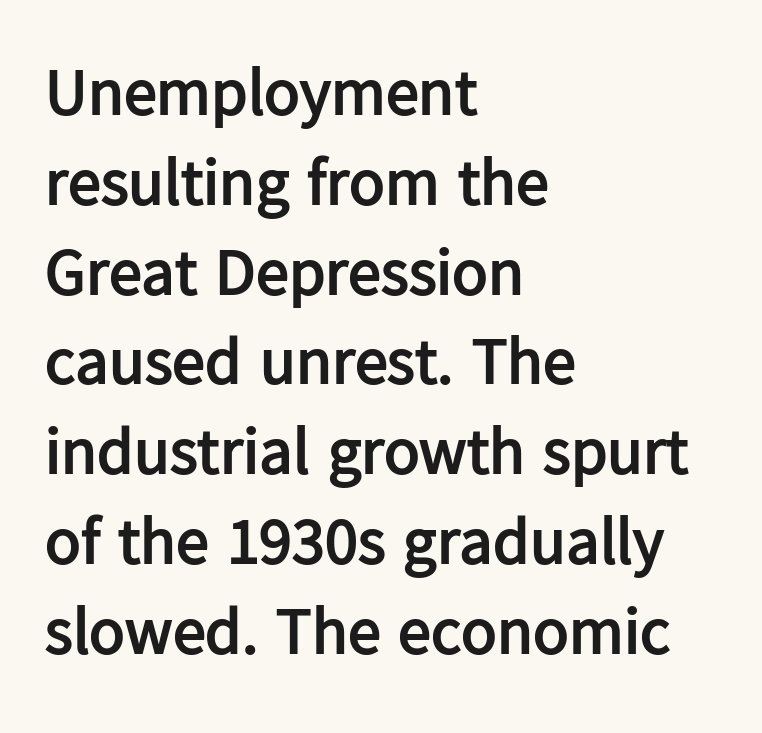
{"serif": "no", "italic": "no", "bold": "yes", "weight": "semibold", "width": "normal", "stroke_contrast": "low", "x_height": "medium", "monospaced": "no", "underline": "no", "align": "left", "line_spacing": "normal", "line_spacing_ratio": 1.36, "letter_spacing": "normal", "letter_spacing_em": 0.0, "glyph_px": 66}
